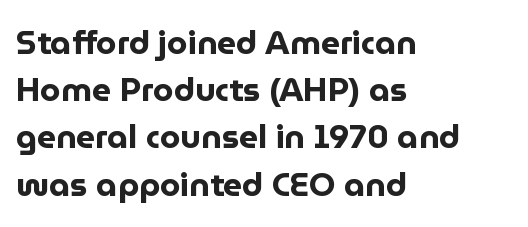
The image shows 33 px bold sans-serif type, upright; set left-aligned, normal line spacing (1.43x), normal letter spacing, not underlined; low stroke contrast and a medium x-height.
